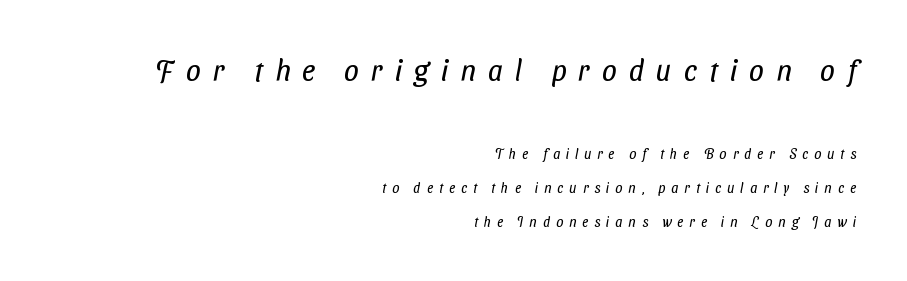
{"serif": "no", "bold": "no", "weight": "regular", "width": "condensed", "stroke_contrast": "low", "x_height": "medium", "monospaced": "no", "underline": "no", "align": "right", "line_spacing": "loose", "line_spacing_ratio": 2.41, "letter_spacing": "wide", "letter_spacing_em": 0.42, "larger_block": "first", "size_ratio": 2.07, "glyph_px": 29}
